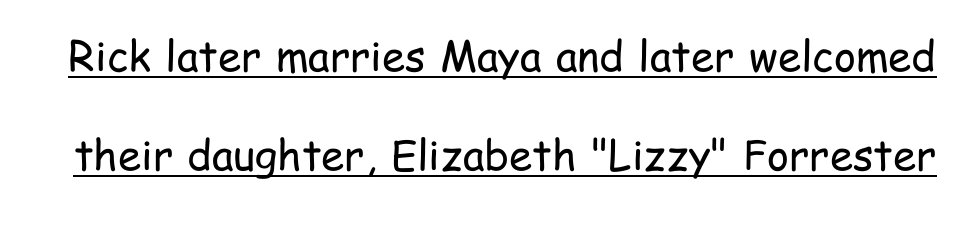
Q: Is the text bold? A: No.
Q: Is the text italic (slanted)? A: No, it is upright.
Q: Is the typeface a serif or a sans-serif typeface? A: Sans-serif.
Q: Is the text underlined? A: Yes.
Q: Is the spacing between letters normal or unusually wide? A: Normal.
Q: Is the spacing between lines tight, normal or loose? A: Loose.
Q: Width (condensed, normal, or wide)? A: Condensed.
Q: Stroke contrast? A: Low.
Q: x-height? A: Medium.
Q: Monospaced? A: No.
